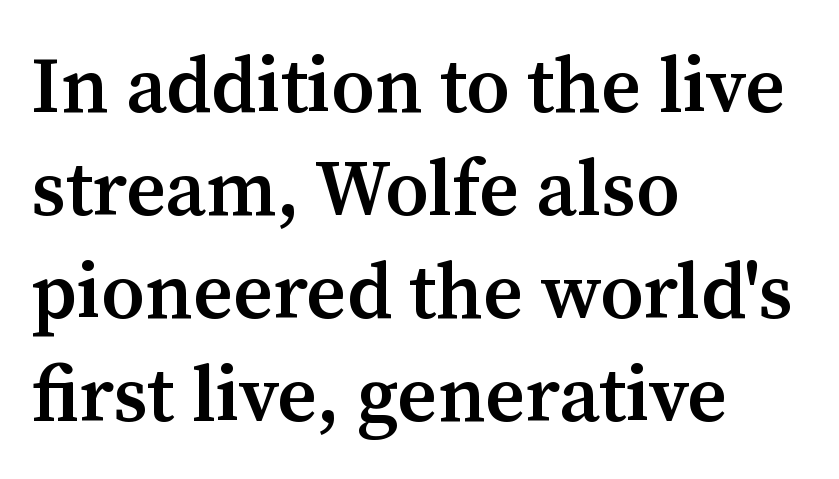
The image shows 78 px semibold serif type, upright; set left-aligned, normal line spacing (1.32x), normal letter spacing, not underlined; medium stroke contrast and a medium x-height.
